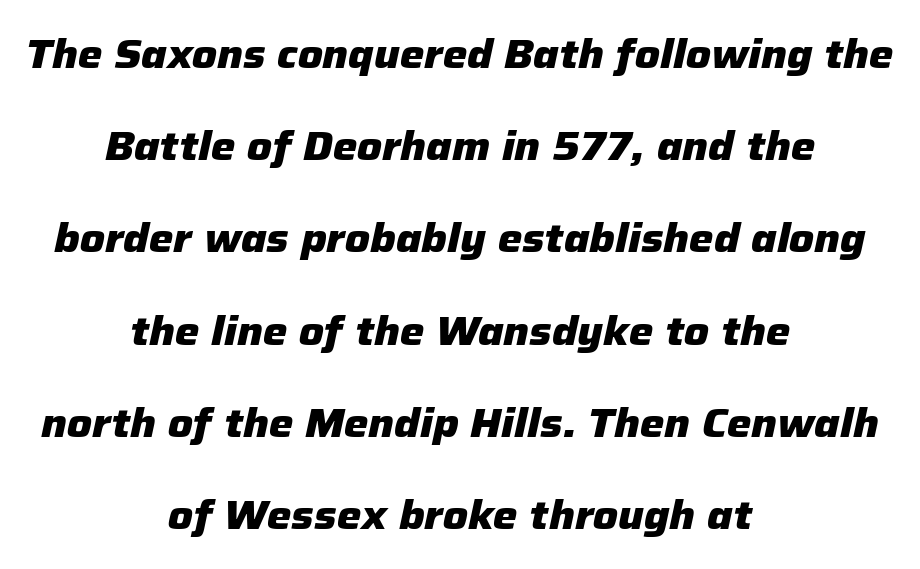
{"italic": "yes", "lean": "right", "slant_degrees": 12, "bold": "yes", "weight": "heavy", "width": "normal", "stroke_contrast": "low", "x_height": "medium", "monospaced": "no", "underline": "no", "align": "center", "line_spacing": "loose", "line_spacing_ratio": 2.25, "letter_spacing": "normal", "letter_spacing_em": 0.0, "glyph_px": 41}
